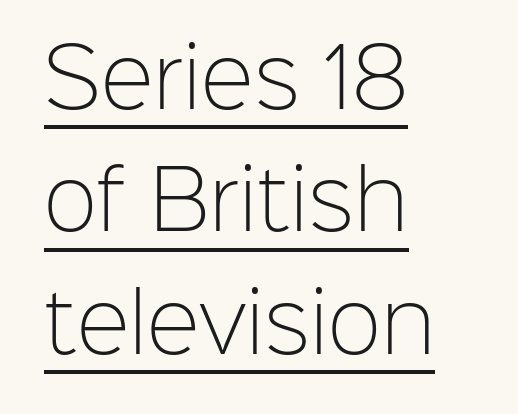
The image shows 80 px light sans-serif type, upright; set left-aligned, normal line spacing (1.53x), normal letter spacing, underlined; low stroke contrast and a medium x-height.
